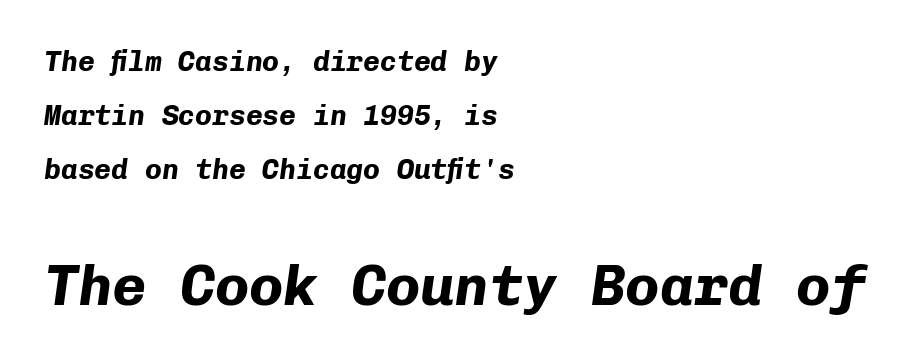
The image shows 57 px bold type, italic (leaning right), monospaced; set left-aligned, loose line spacing (1.92x), normal letter spacing, not underlined; the second (bottom) block is 2.04x larger; low stroke contrast and a medium x-height.
